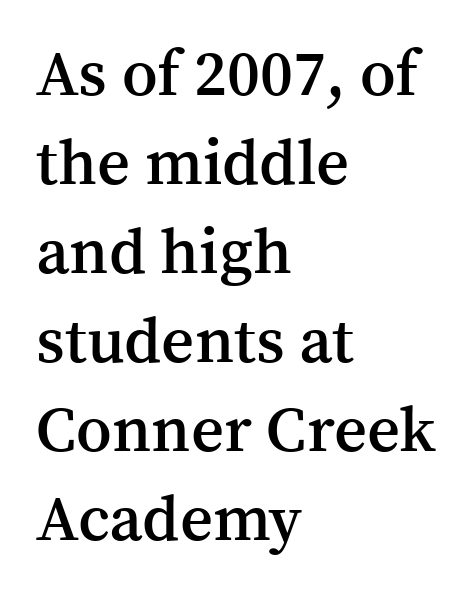
{"serif": "yes", "italic": "no", "bold": "semi", "weight": "semibold", "width": "normal", "stroke_contrast": "medium", "x_height": "medium", "monospaced": "no", "underline": "no", "align": "left", "line_spacing": "normal", "line_spacing_ratio": 1.39, "letter_spacing": "normal", "letter_spacing_em": 0.0, "glyph_px": 64}
